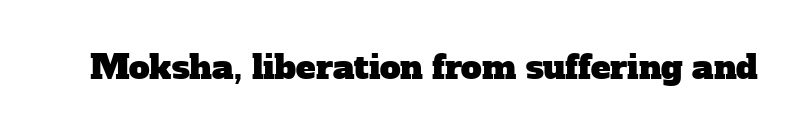
The image shows 33 px serif type; set normal letter spacing, not underlined; low stroke contrast and a medium x-height.
